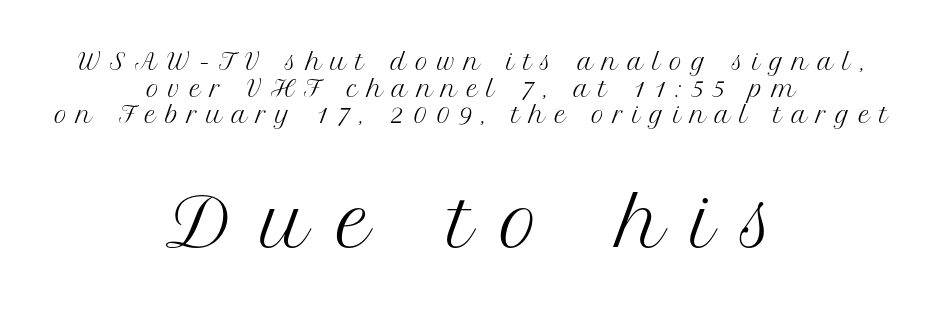
Q: Is the text bold? A: No.
Q: Is the text italic (slanted)? A: Yes.
Q: Is the typeface a serif or a sans-serif typeface? A: Serif.
Q: Is the text underlined? A: No.
Q: How is the paragraph aligned? A: Centered.
Q: Is the spacing between letters normal or unusually wide? A: Unusually wide.
Q: Which block of text is set in a larger size, the first (top) or the second (bottom)? A: The second (bottom) one.
Q: Width (condensed, normal, or wide)? A: Normal.
Q: Stroke contrast? A: Medium.
Q: x-height? A: Medium.
Q: Monospaced? A: No.
